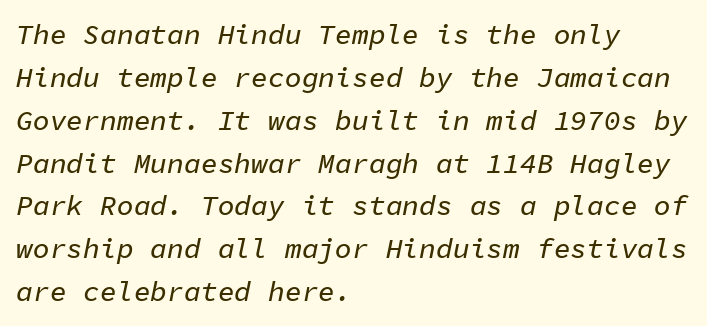
Q: Is the text italic (slanted)? A: Yes, it leans right by about 11 degrees.
Q: Is the text underlined? A: No.
Q: How is the paragraph aligned? A: Left-aligned.
Q: Is the spacing between letters normal or unusually wide? A: Normal.
Q: Is the spacing between lines tight, normal or loose? A: Normal.
Q: Width (condensed, normal, or wide)? A: Normal.
Q: Stroke contrast? A: Low.
Q: x-height? A: Medium.
Q: Monospaced? A: Yes.
